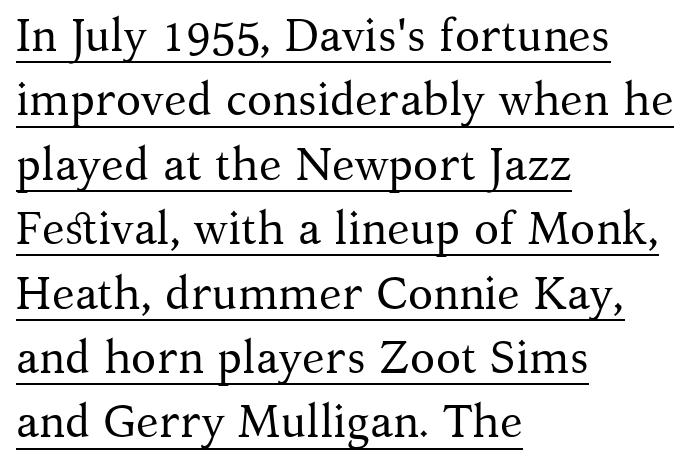
Q: Is the text bold? A: No.
Q: Is the text italic (slanted)? A: No, it is upright.
Q: Is the typeface a serif or a sans-serif typeface? A: Serif.
Q: Is the text underlined? A: Yes.
Q: How is the paragraph aligned? A: Left-aligned.
Q: Is the spacing between letters normal or unusually wide? A: Normal.
Q: Is the spacing between lines tight, normal or loose? A: Normal.
Q: Width (condensed, normal, or wide)? A: Normal.
Q: Stroke contrast? A: Medium.
Q: x-height? A: Medium.
Q: Monospaced? A: No.
